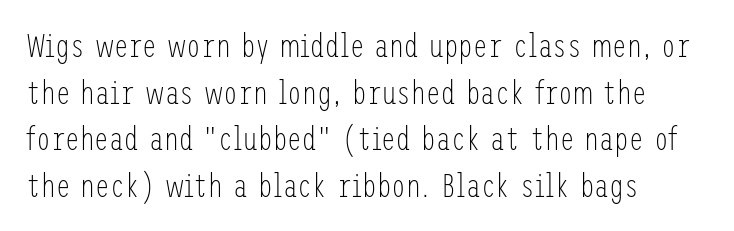
{"serif": "no", "italic": "no", "bold": "no", "weight": "light", "width": "condensed", "stroke_contrast": "low", "x_height": "medium", "underline": "no", "align": "left", "line_spacing": "normal", "line_spacing_ratio": 1.41, "letter_spacing": "normal", "letter_spacing_em": 0.0, "glyph_px": 33}
